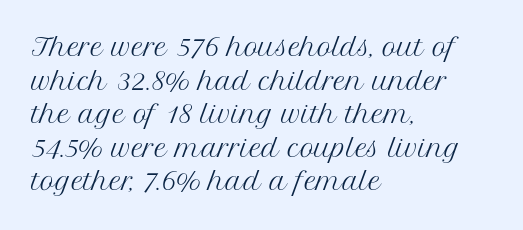
{"bold": "no", "underline": "no", "align": "left", "line_spacing": "normal", "line_spacing_ratio": 1.4, "letter_spacing": "normal", "letter_spacing_em": 0.0, "glyph_px": 24}
